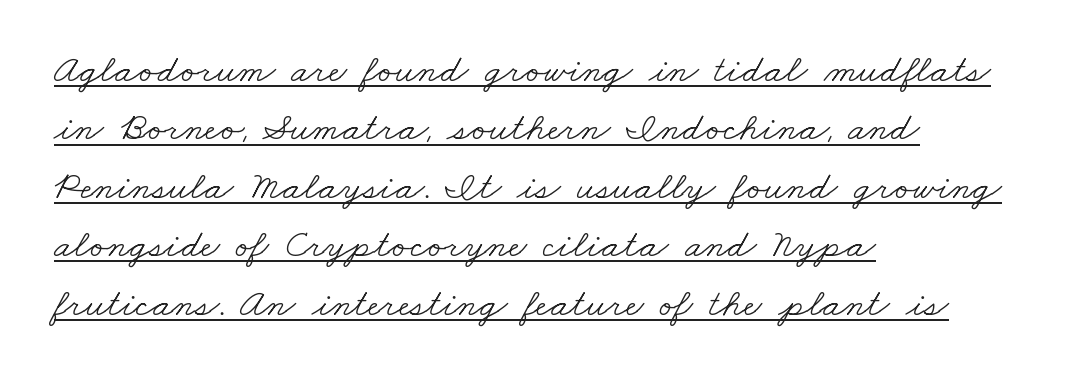
The image shows 40 px light, wide serif type; set left-aligned, normal line spacing (1.46x), normal letter spacing, underlined; low stroke contrast and a small x-height.
